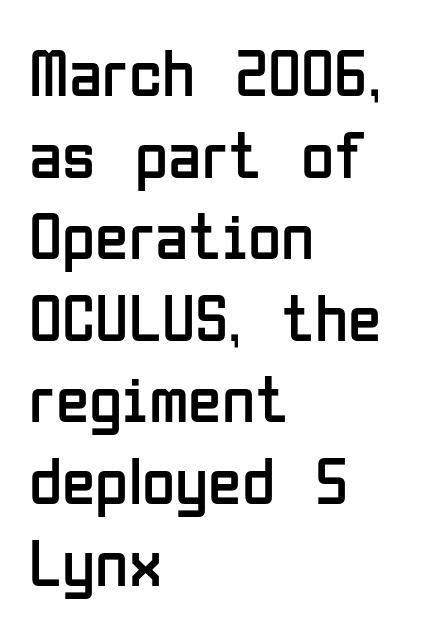
{"serif": "no", "italic": "no", "bold": "no", "weight": "regular", "width": "condensed", "stroke_contrast": "low", "x_height": "medium", "monospaced": "no", "underline": "no", "align": "left", "line_spacing_ratio": 1.2, "letter_spacing": "normal", "letter_spacing_em": 0.0, "glyph_px": 68}
